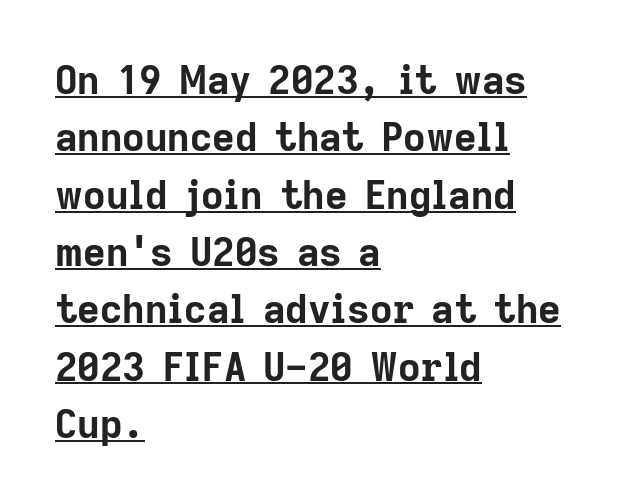
{"serif": "no", "italic": "no", "bold": "yes", "weight": "bold", "width": "normal", "stroke_contrast": "low", "x_height": "medium", "monospaced": "no", "underline": "yes", "align": "left", "line_spacing": "normal", "line_spacing_ratio": 1.47, "letter_spacing": "normal", "letter_spacing_em": 0.0, "glyph_px": 39}
